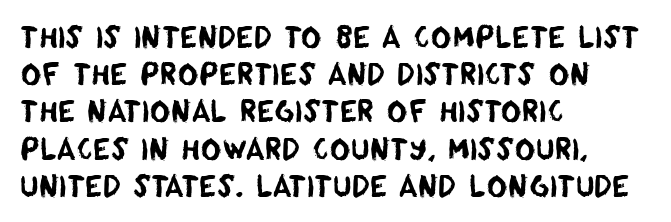
Letters rest on an invisible, unmarked baseline. The rendering uses natural spacing where letterforms have individual widths. Reading down the block, your eye returns to a fixed left position each line. A typesetter would call this leading conventional body-copy spacing. Regarding serifs, this sample does without them.
